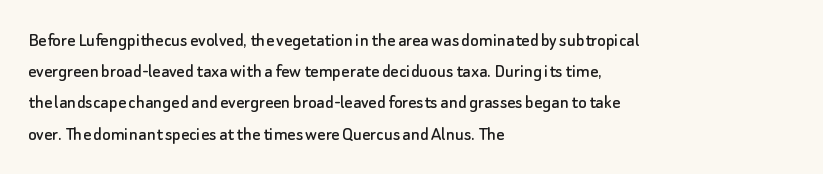
The image shows 20 px text type, upright; set left-aligned, normal line spacing (1.56x), normal letter spacing, not underlined.
